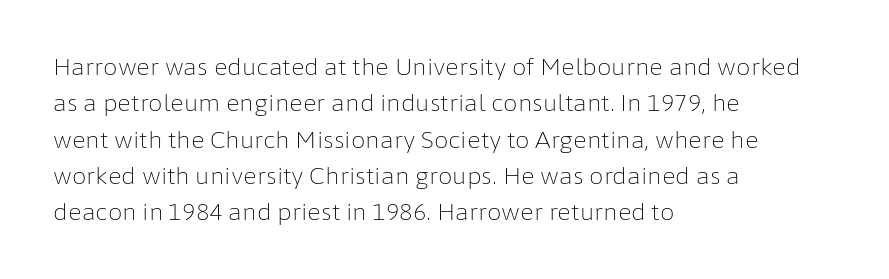
Compared with typical paragraphs, the rows here are spaced about the same. The letterforms sit at book weight or below. Ascenders rise straight up at ninety degrees. The lines are quadded left. Check the space under the baseline: it is left empty. Tracking value appears to be zero — textbook default spacing.
